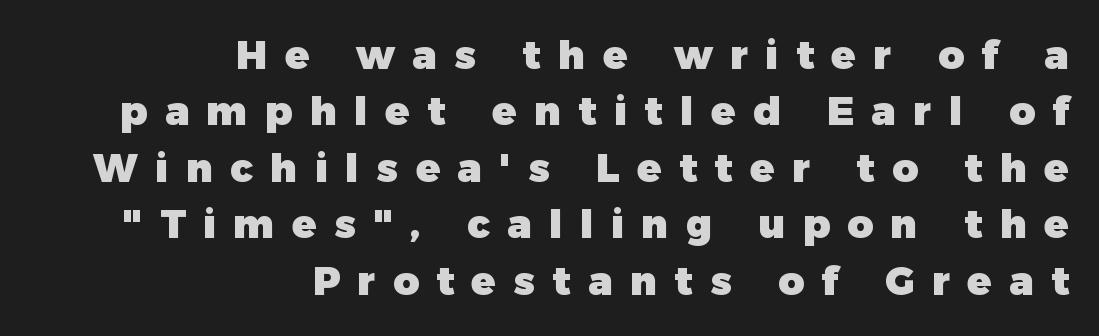
{"serif": "no", "italic": "no", "bold": "yes", "weight": "heavy", "width": "normal", "stroke_contrast": "low", "x_height": "medium", "monospaced": "no", "underline": "no", "align": "right", "line_spacing": "normal", "line_spacing_ratio": 1.41, "letter_spacing": "wide", "letter_spacing_em": 0.43, "glyph_px": 40}
